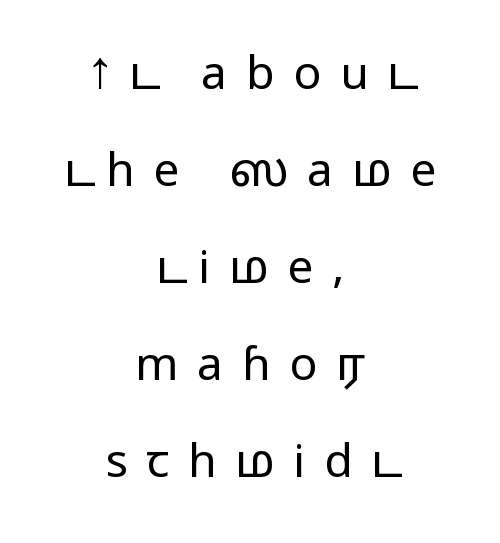
{"serif": "no", "italic": "no", "width": "wide", "stroke_contrast": "medium", "monospaced": "no", "underline": "no", "align": "center", "line_spacing": "loose", "line_spacing_ratio": 2.11, "letter_spacing": "wide", "letter_spacing_em": 0.41, "glyph_px": 46}
